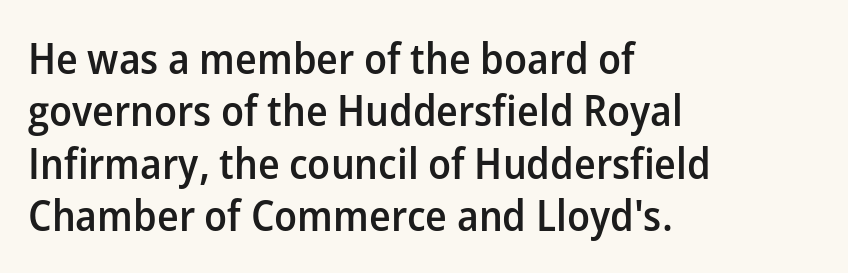
The image shows 43 px semibold sans-serif type, upright; set left-aligned, line spacing 1.22x, normal letter spacing, not underlined; low stroke contrast and a medium x-height.
